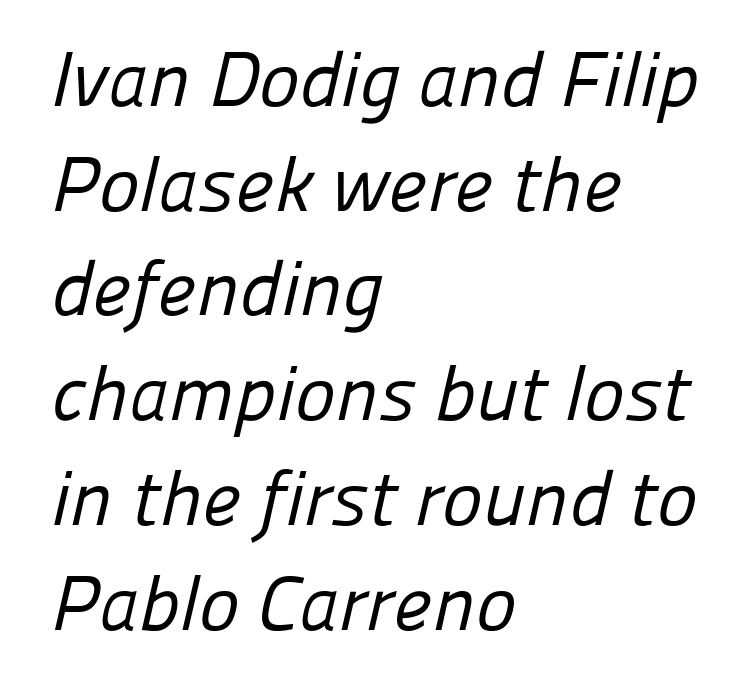
This sample has the flowing, uneven cadence of proportional lettering. Here the glyphs are tracked normally, forming tight word shapes. The text was rendered using a sans face with plain stroke endings. Compared with typical paragraphs, the rows here are spaced about the same.
